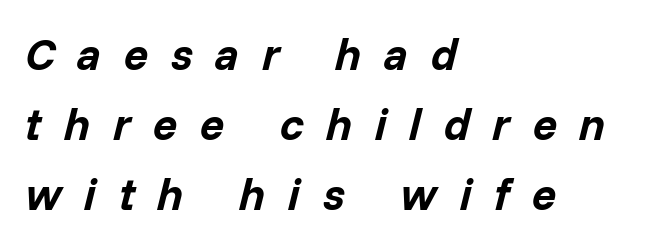
The image shows 45 px bold type, italic (leaning right); set left-aligned, normal line spacing (1.56x), unusually wide letter spacing (+0.5 em), not underlined; low stroke contrast and a medium x-height.
